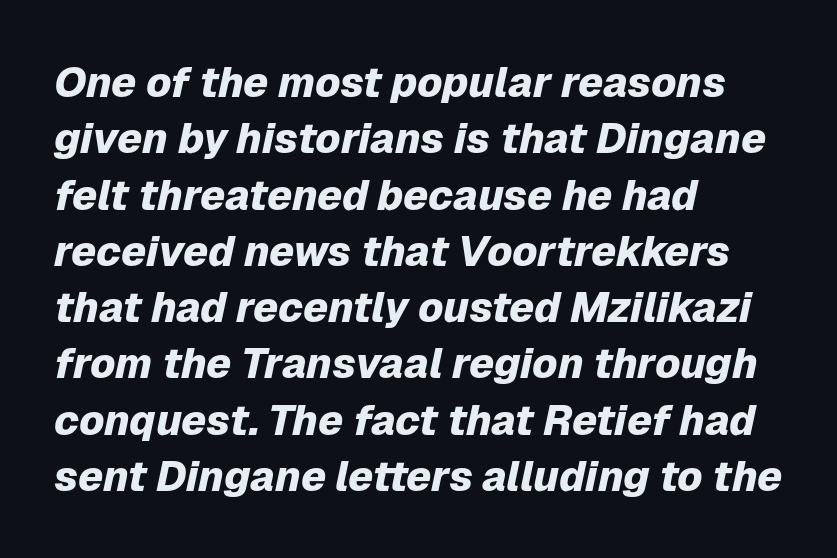
The image shows 42 px heavy type, italic (leaning right); set left-aligned, normal line spacing (1.34x), normal letter spacing, not underlined; low stroke contrast and a medium x-height.
